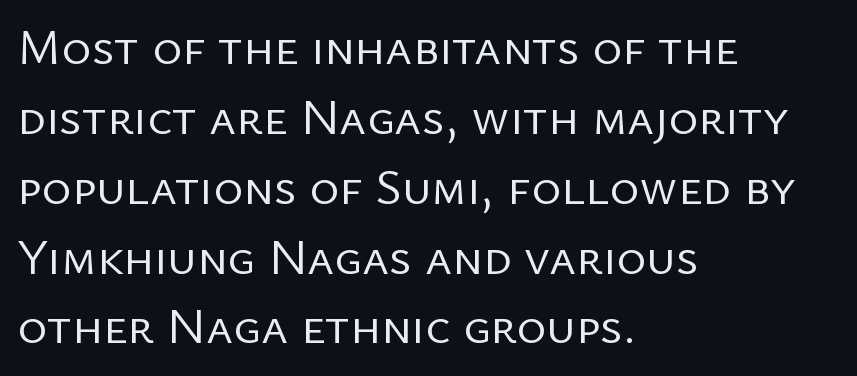
Q: Is the text bold? A: No.
Q: Is the text italic (slanted)? A: No, it is upright.
Q: Is the typeface a serif or a sans-serif typeface? A: Sans-serif.
Q: Is the text underlined? A: No.
Q: How is the paragraph aligned? A: Left-aligned.
Q: Is the spacing between letters normal or unusually wide? A: Normal.
Q: Is the spacing between lines tight, normal or loose? A: Normal.
Q: Width (condensed, normal, or wide)? A: Normal.
Q: Stroke contrast? A: Low.
Q: x-height? A: Medium.
Q: Monospaced? A: No.
